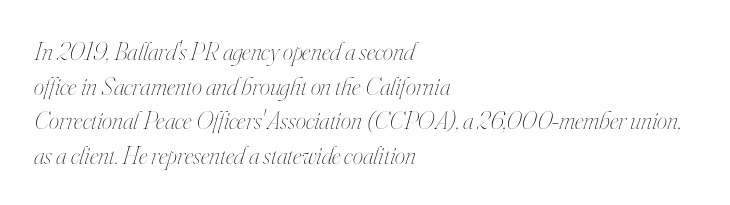
The image shows 26 px text type, italic (leaning right); set left-aligned, normal line spacing (1.33x), normal letter spacing, not underlined.
